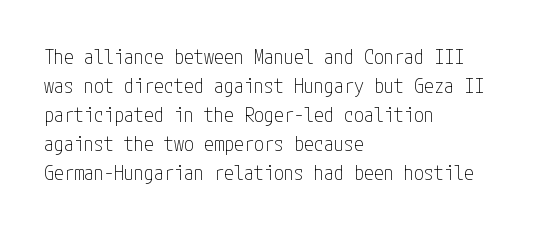
Beneath every word, the page is bare. Stems here are at most as thick as an everyday book face. When letters stand straight like this, we call the style roman or upright. This rendering leaves character spacing at its baseline value. The rendering uses a moderate line-height, typical for paragraphs.
